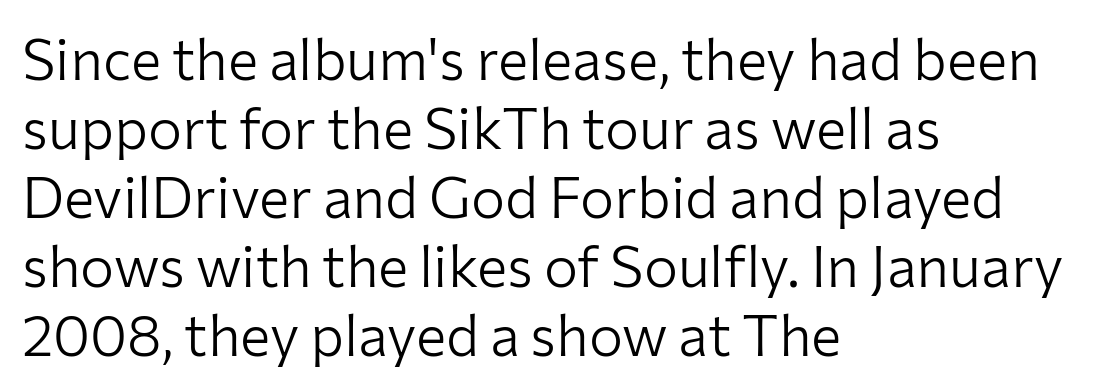
Reading down the block, your eye returns to a fixed left position each line. The type is set solid horizontally, with unmodified tracking. Nope, no serifs anywhere on these letters. Rule under the text: the space is simply empty. In terms of posture, this sample is upright.
